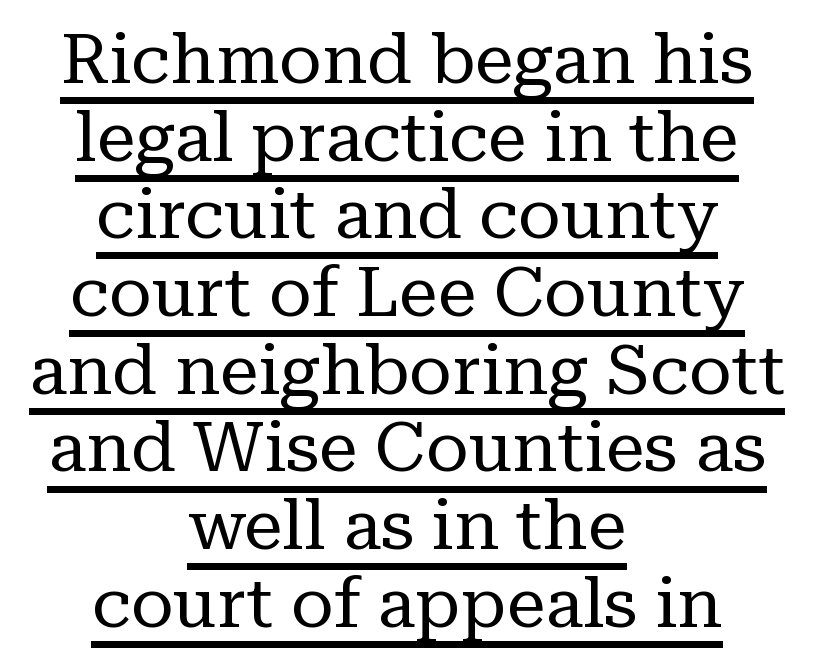
The image shows 70 px regular-weight serif type, upright; set centered, tight line spacing (1.11x), normal letter spacing, underlined; low stroke contrast and a medium x-height.
